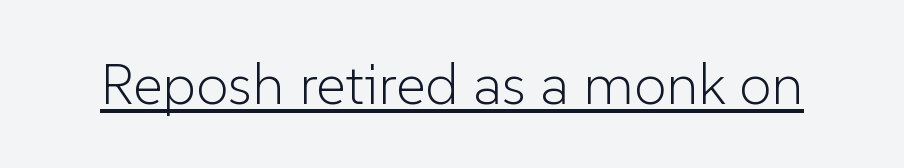
Stems and bowls with no extra thickness — not bold. Is this a fixed-width face? No — the glyphs have proportional, varying widths. Is this a sans? Yes — the strokes have no serifs. Students, note that the glyphs here touch the page at normal intervals.
